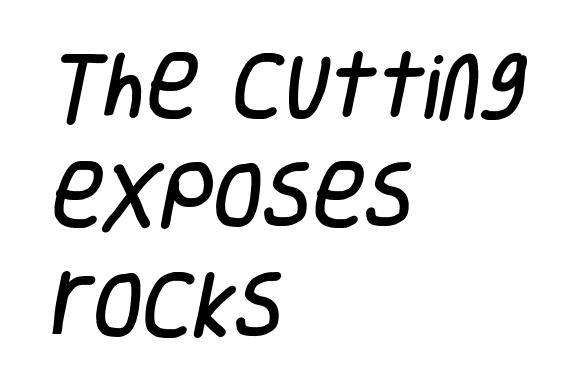
Q: Is the typeface a serif or a sans-serif typeface? A: Sans-serif.
Q: Is the text underlined? A: No.
Q: How is the paragraph aligned? A: Left-aligned.
Q: Is the spacing between letters normal or unusually wide? A: Normal.
Q: Is the spacing between lines tight, normal or loose? A: Normal.
Q: Width (condensed, normal, or wide)? A: Condensed.
Q: Stroke contrast? A: Low.
Q: x-height? A: Large.
Q: Monospaced? A: No.
